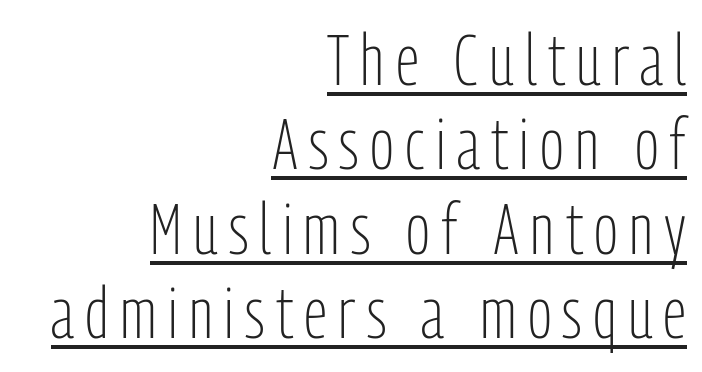
{"serif": "no", "italic": "no", "bold": "no", "weight": "light", "width": "condensed", "stroke_contrast": "low", "x_height": "medium", "monospaced": "no", "underline": "yes", "align": "right", "line_spacing_ratio": 1.19, "glyph_px": 71}
